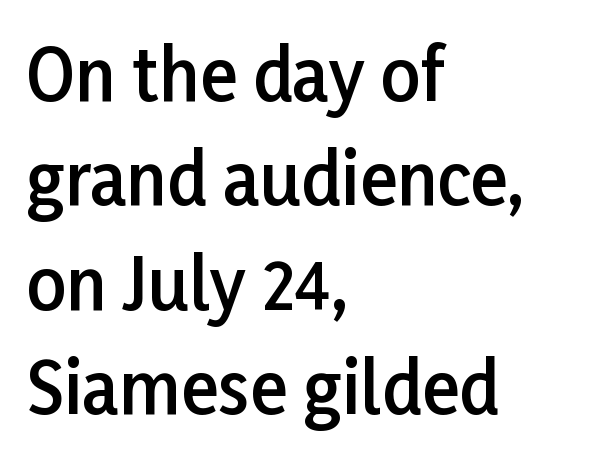
{"serif": "no", "italic": "no", "bold": "semi", "weight": "semibold", "width": "normal", "stroke_contrast": "low", "x_height": "medium", "monospaced": "no", "underline": "no", "align": "left", "line_spacing": "normal", "line_spacing_ratio": 1.49, "letter_spacing": "normal", "letter_spacing_em": 0.0, "glyph_px": 70}
